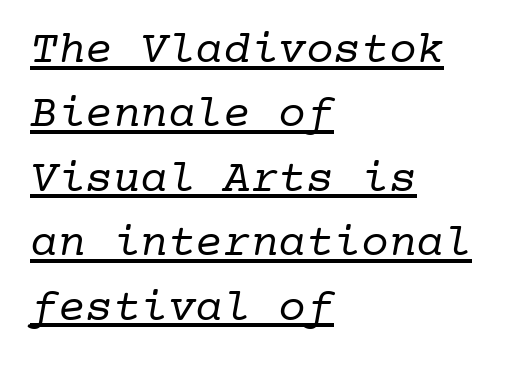
Q: Is the text bold? A: No.
Q: Is the typeface a serif or a sans-serif typeface? A: Serif.
Q: Is the text underlined? A: Yes.
Q: How is the paragraph aligned? A: Left-aligned.
Q: Is the spacing between letters normal or unusually wide? A: Normal.
Q: Is the spacing between lines tight, normal or loose? A: Normal.
Q: Width (condensed, normal, or wide)? A: Normal.
Q: Stroke contrast? A: Low.
Q: x-height? A: Medium.
Q: Monospaced? A: Yes.
